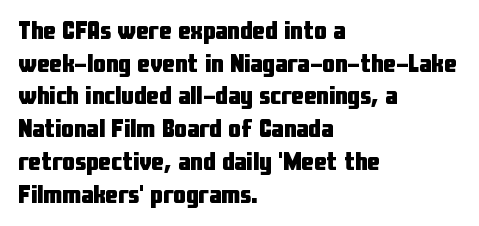
You could call the tracking neutral — neither tight nor loose. Ordinary non-slanted type is in use. Heavy, bold letterforms. Does the copy run flush right? No — it runs flush left. Regular leading.
